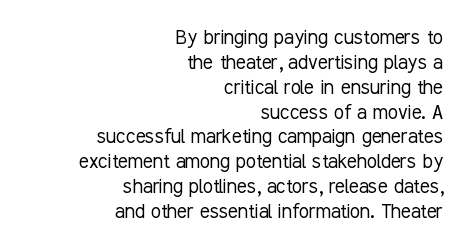
Q: Is the text bold? A: No.
Q: Is the text italic (slanted)? A: No, it is upright.
Q: Is the text underlined? A: No.
Q: How is the paragraph aligned? A: Right-aligned.
Q: Is the spacing between letters normal or unusually wide? A: Normal.
Q: Is the spacing between lines tight, normal or loose? A: Tight.
